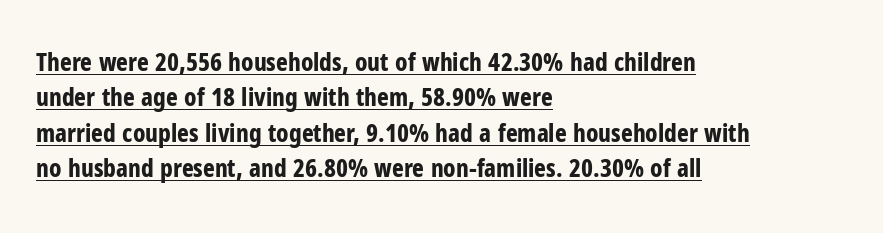
Q: Is the text bold? A: Yes.
Q: Is the text italic (slanted)? A: No, it is upright.
Q: Is the text underlined? A: Yes.
Q: How is the paragraph aligned? A: Left-aligned.
Q: Is the spacing between letters normal or unusually wide? A: Normal.
Q: Is the spacing between lines tight, normal or loose? A: Normal.
